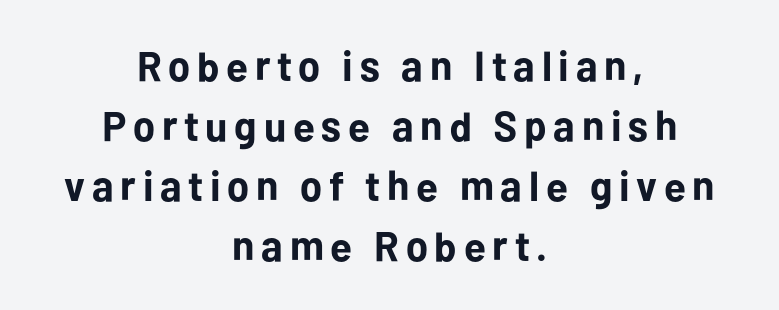
Q: Is the text bold? A: Yes.
Q: Is the text italic (slanted)? A: No, it is upright.
Q: Is the typeface a serif or a sans-serif typeface? A: Sans-serif.
Q: Is the text underlined? A: No.
Q: How is the paragraph aligned? A: Centered.
Q: Is the spacing between lines tight, normal or loose? A: Normal.
Q: Width (condensed, normal, or wide)? A: Normal.
Q: Stroke contrast? A: Low.
Q: x-height? A: Medium.
Q: Monospaced? A: No.
